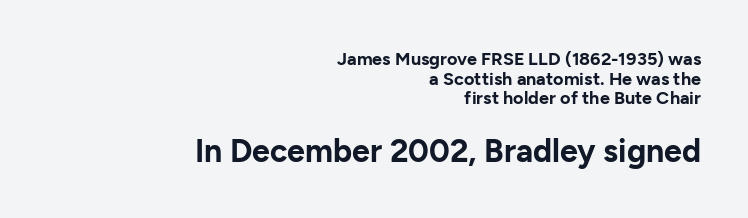
The image shows 32 px bold sans-serif type, upright; set right-aligned, tight line spacing (1.09x), normal letter spacing, not underlined; the second (bottom) block is 1.78x larger; low stroke contrast and a medium x-height.
